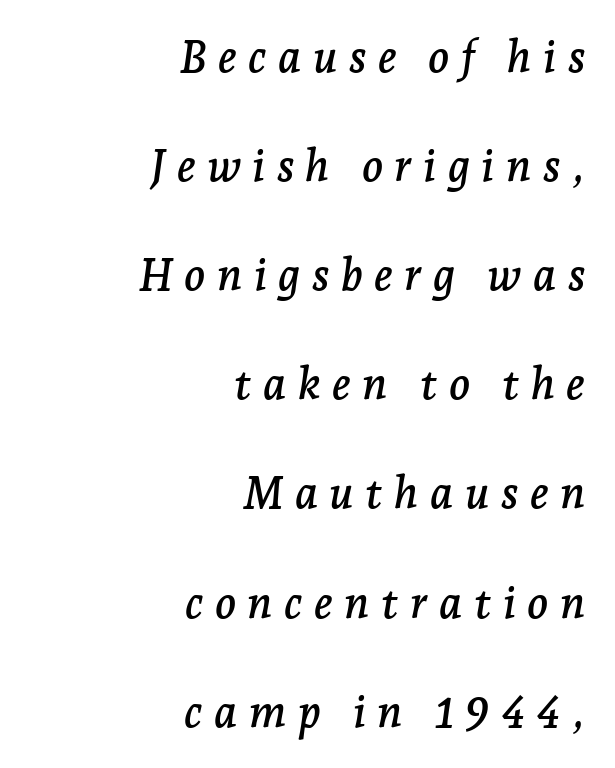
The image shows 44 px serif type, italic (leaning right); set right-aligned, loose line spacing (2.48x), unusually wide letter spacing (+0.26 em), not underlined; low stroke contrast and a medium x-height.
